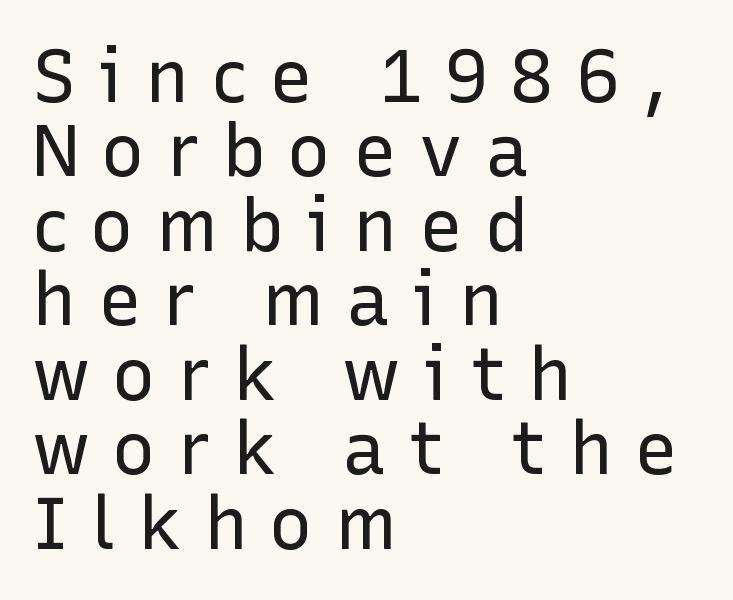
Has an underline been added? It has not. This sample is left-justified, so line endings fall wherever the words run out. Spacing verdict: proportional, widths tailored to each character. The cut favours lightness, reaching ordinary text weight at its darkest.
